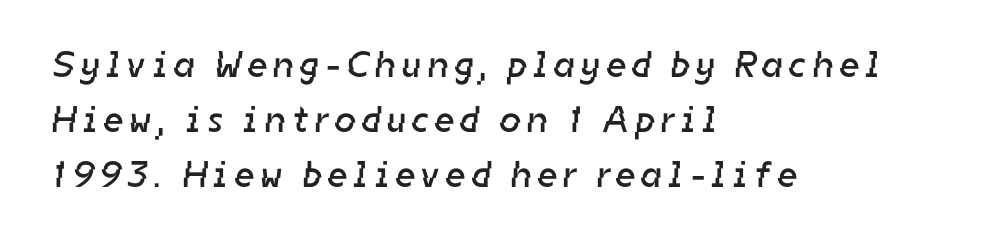
{"serif": "no", "bold": "no", "weight": "regular", "width": "normal", "stroke_contrast": "low", "x_height": "medium", "monospaced": "no", "underline": "no", "align": "left", "line_spacing": "normal", "line_spacing_ratio": 1.49, "glyph_px": 37}
